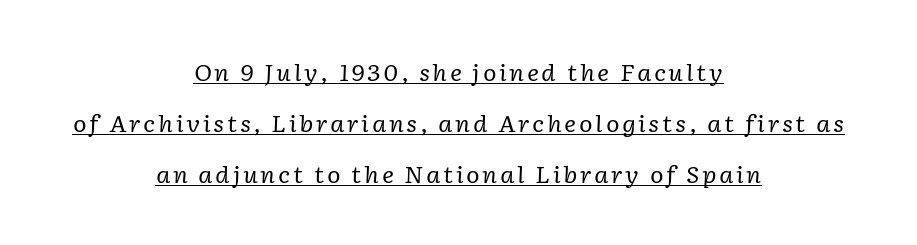
Q: Is the text bold? A: No.
Q: Is the text italic (slanted)? A: Yes, it leans right by about 2 degrees.
Q: Is the text underlined? A: Yes.
Q: How is the paragraph aligned? A: Centered.
Q: Is the spacing between lines tight, normal or loose? A: Loose.
